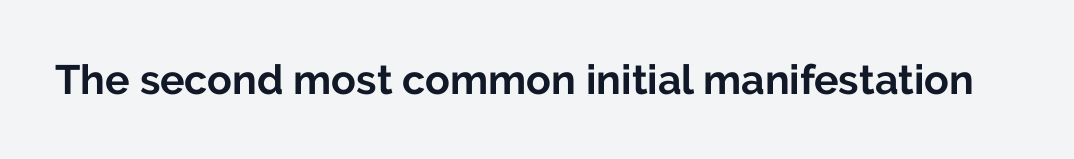
The image shows 41 px bold sans-serif type, upright; set normal letter spacing, not underlined; low stroke contrast and a medium x-height.
